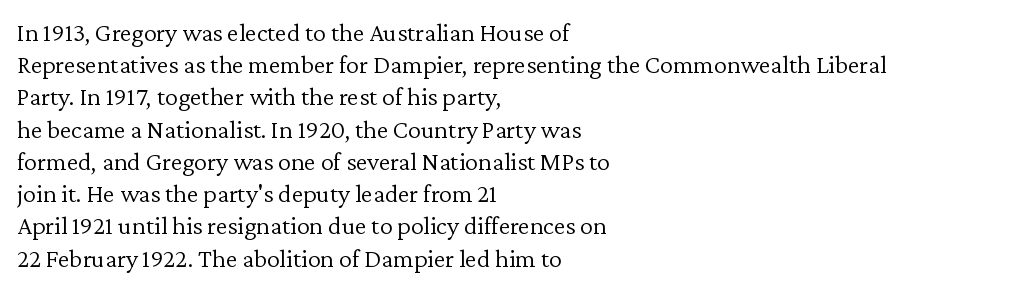
No letter is thick-stroked: the sample isn't bold. The lettering stays uniformly vertical, giving the passage a roman look. This sample uses plain, unmodified letter spacing. These lines stack with their left ends in a neat column. The gap between lines stays unmarked.
